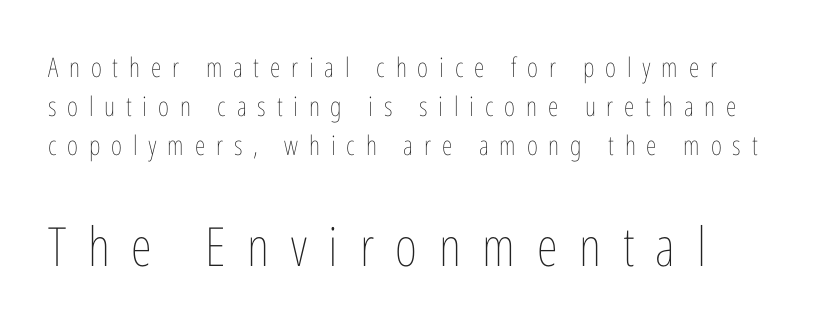
{"italic": "no", "bold": "no", "weight": "thin", "width": "condensed", "stroke_contrast": "low", "x_height": "medium", "monospaced": "no", "underline": "no", "line_spacing": "normal", "line_spacing_ratio": 1.44, "letter_spacing": "wide", "letter_spacing_em": 0.4, "larger_block": "second", "size_ratio": 2.0, "glyph_px": 54}
